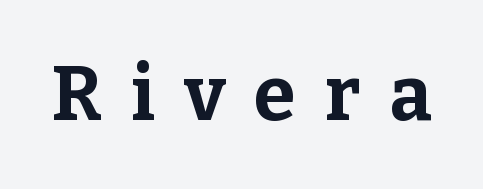
Characters remain perfectly vertical along every line. This sample has the flowing, uneven cadence of proportional lettering. Letter spacing: wide. Stroke thickness is high; the sample reads as a true bold. The glyphs are unaccompanied by any horizontal stroke below them. The designer went with a serif here, giving each stem small feet.
